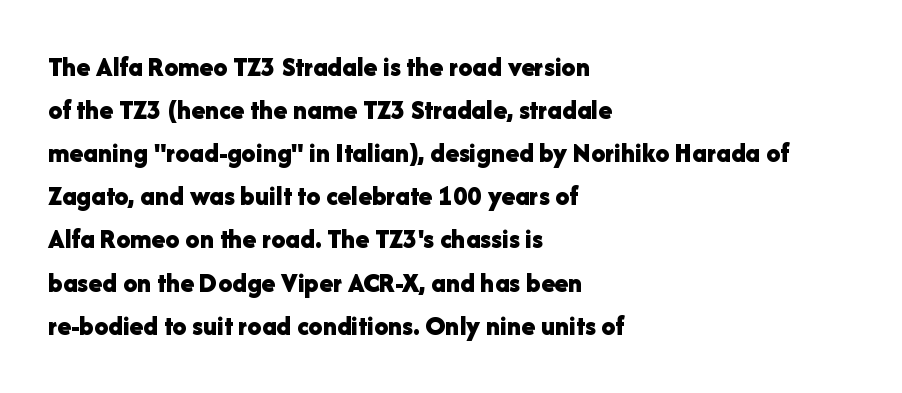
Q: Is the text bold? A: Yes.
Q: Is the text italic (slanted)? A: No, it is upright.
Q: Is the typeface a serif or a sans-serif typeface? A: Sans-serif.
Q: Is the text underlined? A: No.
Q: How is the paragraph aligned? A: Left-aligned.
Q: Is the spacing between letters normal or unusually wide? A: Normal.
Q: Is the spacing between lines tight, normal or loose? A: Normal.
Q: Width (condensed, normal, or wide)? A: Normal.
Q: Stroke contrast? A: Low.
Q: x-height? A: Medium.
Q: Monospaced? A: No.
